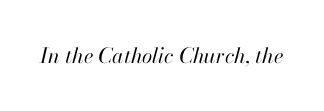
Q: Is the text bold? A: No.
Q: Is the text italic (slanted)? A: Yes, it leans right by about 13 degrees.
Q: Is the text underlined? A: No.
Q: Is the spacing between letters normal or unusually wide? A: Normal.
